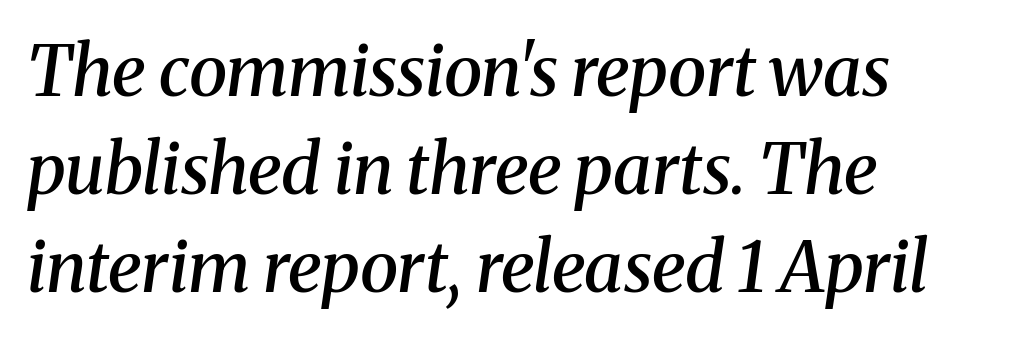
{"serif": "yes", "italic": "yes", "lean": "right", "slant_degrees": 8, "bold": "semi", "weight": "semibold", "width": "normal", "stroke_contrast": "medium", "x_height": "medium", "monospaced": "no", "underline": "no", "align": "left", "line_spacing": "normal", "line_spacing_ratio": 1.4, "letter_spacing": "normal", "letter_spacing_em": 0.0, "glyph_px": 70}
